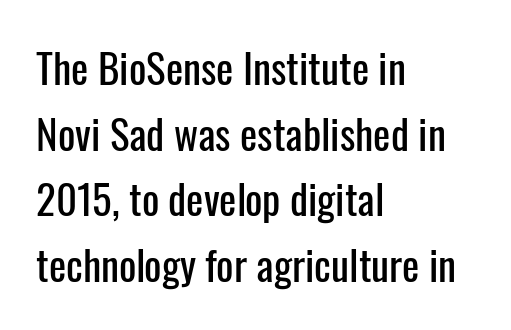
{"serif": "no", "italic": "no", "width": "condensed", "stroke_contrast": "low", "x_height": "medium", "monospaced": "no", "underline": "no", "align": "left", "line_spacing": "normal", "line_spacing_ratio": 1.6, "letter_spacing": "normal", "letter_spacing_em": 0.0, "glyph_px": 41}
